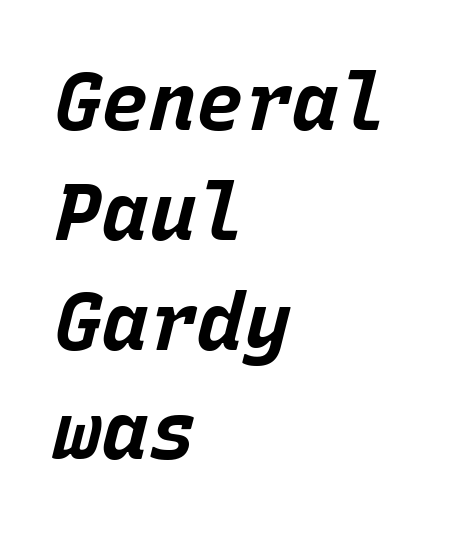
Q: Is the text bold? A: Yes.
Q: Is the text italic (slanted)? A: Yes, it leans right by about 15 degrees.
Q: Is the text underlined? A: No.
Q: How is the paragraph aligned? A: Left-aligned.
Q: Is the spacing between letters normal or unusually wide? A: Normal.
Q: Is the spacing between lines tight, normal or loose? A: Normal.
Q: Width (condensed, normal, or wide)? A: Normal.
Q: Stroke contrast? A: Low.
Q: x-height? A: Large.
Q: Monospaced? A: Yes.
